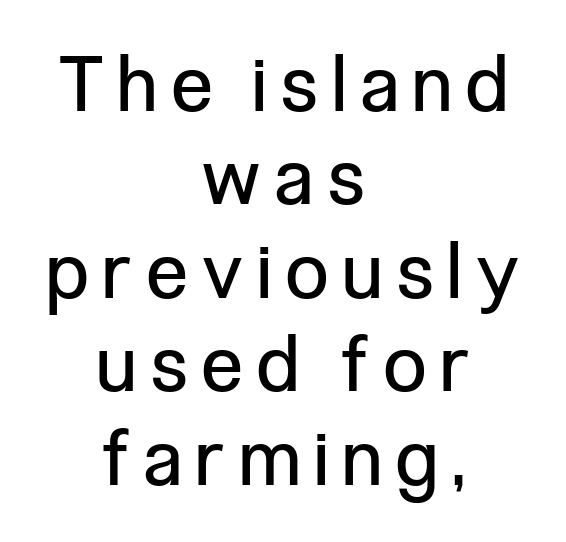
The image shows 76 px regular-weight, condensed sans-serif type, upright; set centered, line spacing 1.23x, unusually wide letter spacing (+0.2 em), not underlined; low stroke contrast and a medium x-height.
